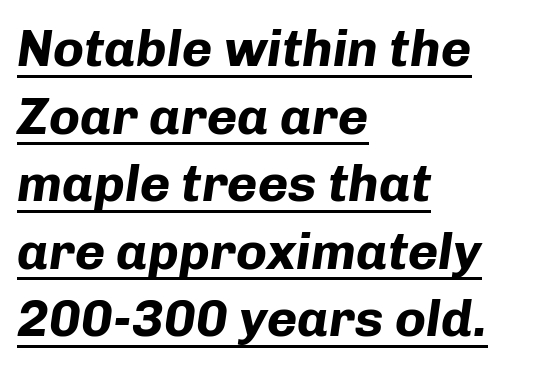
The image shows 52 px bold type, italic (leaning right); set left-aligned, normal line spacing (1.3x), normal letter spacing, underlined; low stroke contrast and a medium x-height.
